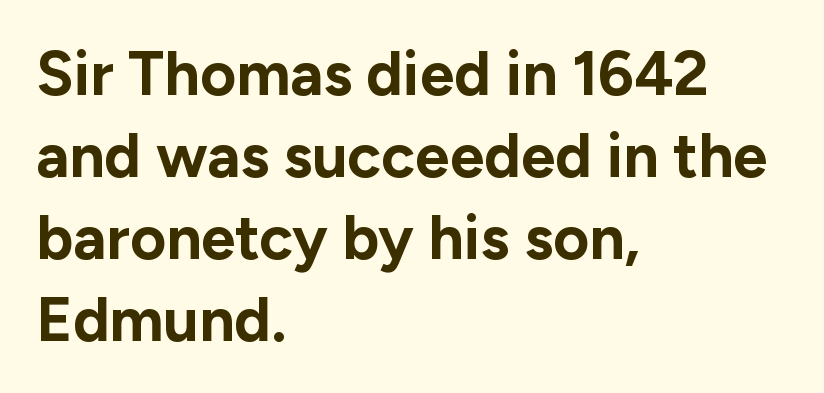
The image shows 62 px bold sans-serif type, upright; set left-aligned, normal line spacing (1.32x), normal letter spacing, not underlined; low stroke contrast and a medium x-height.
